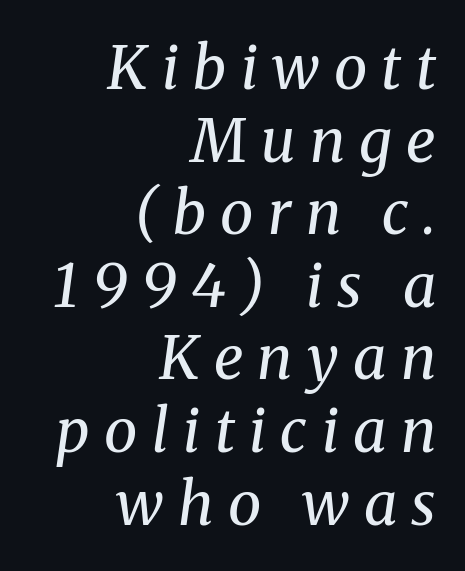
Q: Is the text bold? A: No.
Q: Is the text italic (slanted)? A: Yes, it leans right by about 8 degrees.
Q: Is the typeface a serif or a sans-serif typeface? A: Serif.
Q: Is the text underlined? A: No.
Q: How is the paragraph aligned? A: Right-aligned.
Q: Is the spacing between letters normal or unusually wide? A: Unusually wide.
Q: Width (condensed, normal, or wide)? A: Normal.
Q: Stroke contrast? A: Medium.
Q: x-height? A: Medium.
Q: Monospaced? A: No.
